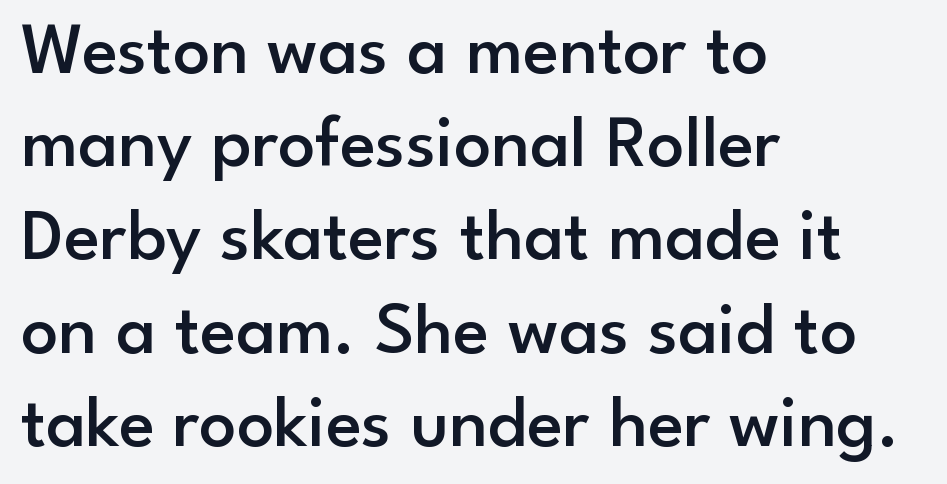
{"serif": "no", "italic": "no", "bold": "semi", "weight": "semibold", "width": "normal", "stroke_contrast": "low", "x_height": "small", "monospaced": "no", "underline": "no", "align": "left", "line_spacing": "normal", "line_spacing_ratio": 1.26, "letter_spacing": "normal", "letter_spacing_em": 0.0, "glyph_px": 74}
